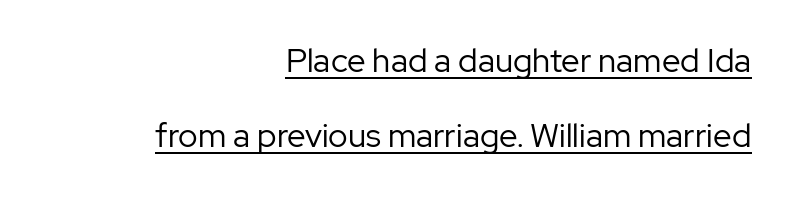
{"serif": "no", "italic": "no", "bold": "no", "weight": "regular", "width": "normal", "stroke_contrast": "low", "x_height": "medium", "monospaced": "no", "underline": "yes", "align": "right", "line_spacing": "loose", "line_spacing_ratio": 2.28, "letter_spacing": "normal", "letter_spacing_em": 0.0, "glyph_px": 33}
